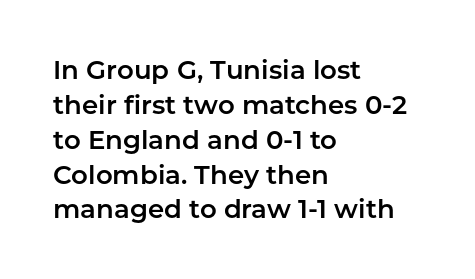
The image shows 26 px text type, upright; set left-aligned, normal line spacing (1.34x), normal letter spacing, not underlined.
